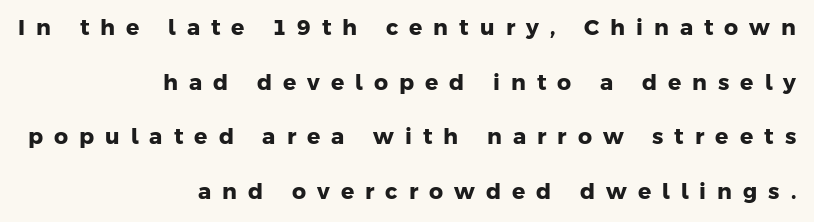
Reading down the block, your eye finds every line finishing at a fixed right position. Compared with an ordinary text face, these strokes are far heavier — a full bold. Tracking here is generous; glyphs stand well apart from one another. Summary of vertical rhythm: relaxed, with wide interline spacing. Check under the words: just untouched page.
